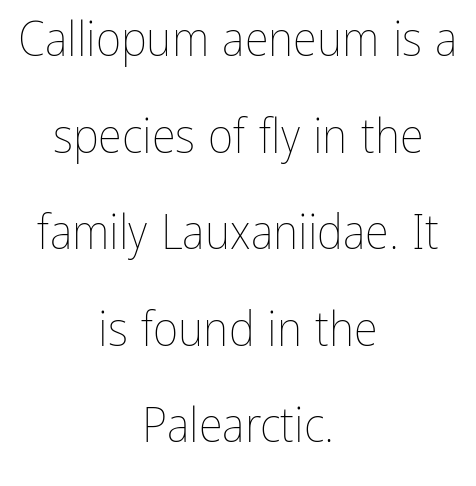
The image shows 49 px thin, condensed type, upright; set centered, loose line spacing (1.97x), normal letter spacing, not underlined; low stroke contrast and a medium x-height.
